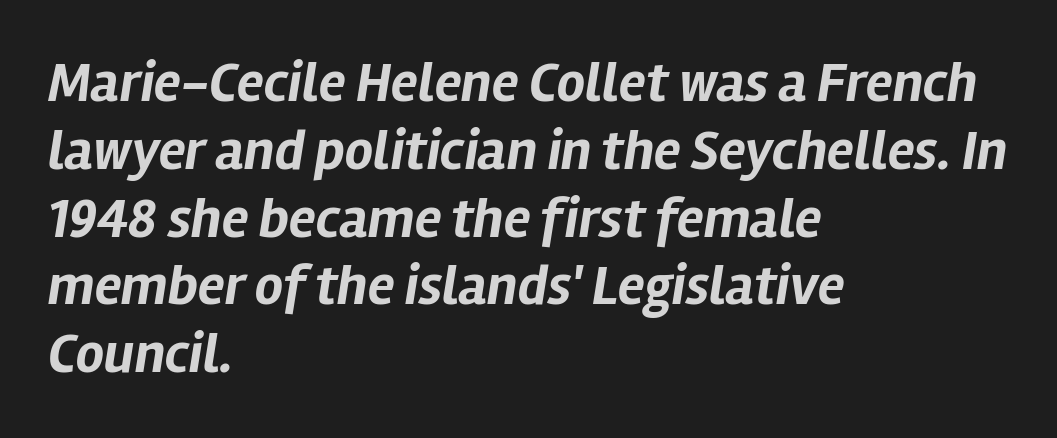
{"italic": "yes", "lean": "right", "slant_degrees": 12, "bold": "yes", "weight": "bold", "width": "normal", "stroke_contrast": "low", "x_height": "medium", "monospaced": "no", "underline": "no", "align": "left", "line_spacing_ratio": 1.21, "letter_spacing": "normal", "letter_spacing_em": 0.0, "glyph_px": 56}
